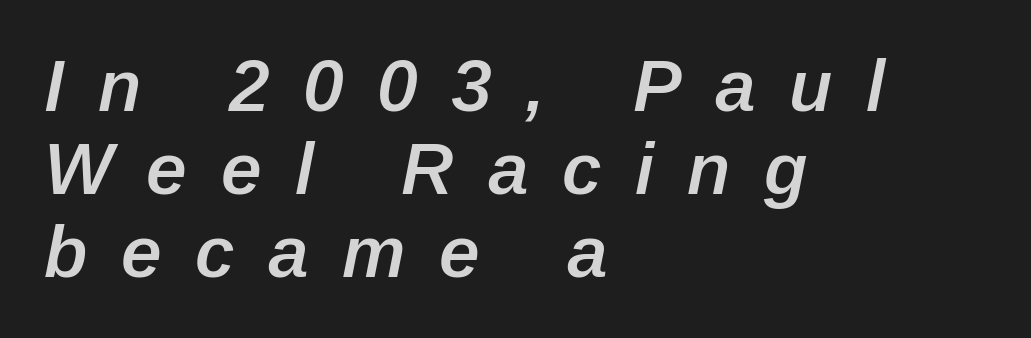
{"italic": "yes", "lean": "right", "slant_degrees": 12, "bold": "semi", "weight": "semibold", "width": "normal", "stroke_contrast": "low", "x_height": "medium", "monospaced": "no", "underline": "no", "align": "left", "line_spacing": "tight", "line_spacing_ratio": 1.14, "letter_spacing": "wide", "letter_spacing_em": 0.46, "glyph_px": 73}
